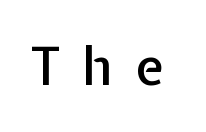
{"serif": "no", "italic": "no", "width": "normal", "stroke_contrast": "low", "x_height": "medium", "monospaced": "no", "underline": "no", "letter_spacing": "wide", "letter_spacing_em": 0.43, "glyph_px": 52}
